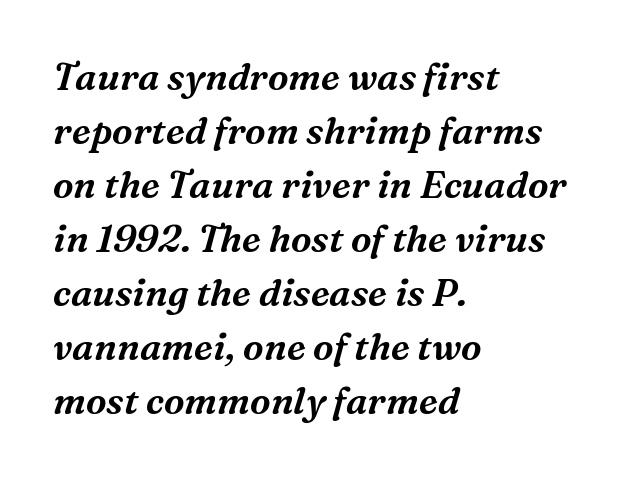
{"serif": "yes", "italic": "yes", "lean": "right", "slant_degrees": 16, "width": "normal", "stroke_contrast": "medium", "x_height": "medium", "monospaced": "no", "underline": "no", "align": "left", "line_spacing": "normal", "line_spacing_ratio": 1.46, "letter_spacing": "normal", "letter_spacing_em": 0.0, "glyph_px": 37}
